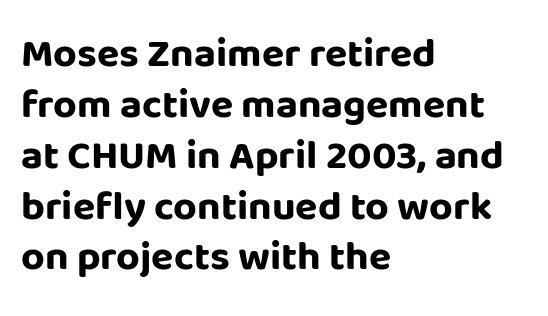
The image shows 41 px bold sans-serif type, upright; set left-aligned, line spacing 1.24x, normal letter spacing, not underlined; low stroke contrast and a large x-height.
